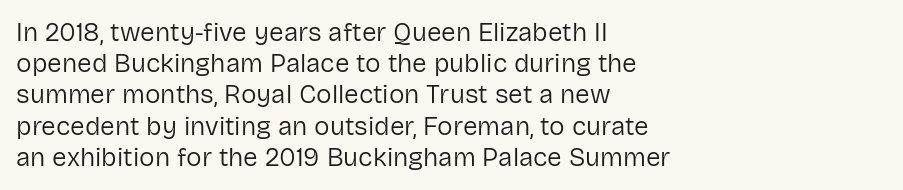
One-word summary of the alignment: left. In terms of letterspacing, this is plain default setting. The words here are not underlined. The characters are drawn with everyday or finer stroke widths. The letters stand straight up with perfectly vertical stems.
